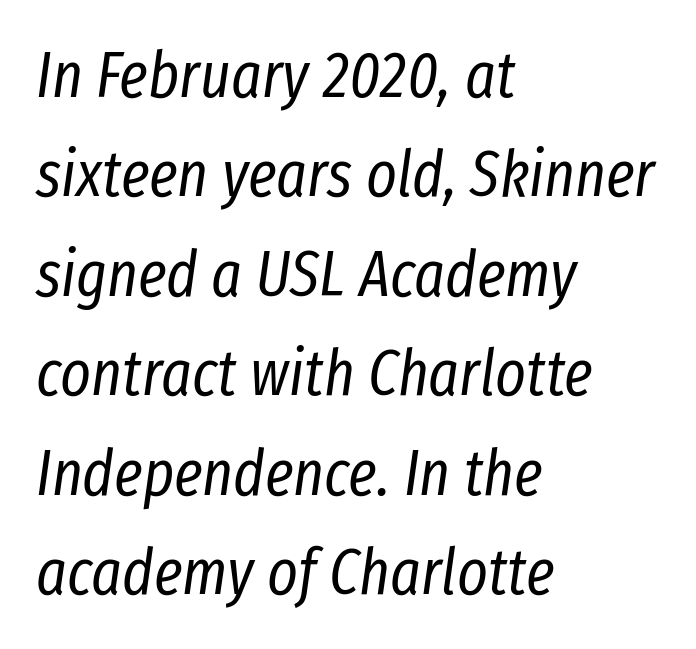
The image shows 65 px regular-weight, condensed type, italic (leaning right); set left-aligned, normal line spacing (1.53x), normal letter spacing, not underlined; low stroke contrast and a medium x-height.
